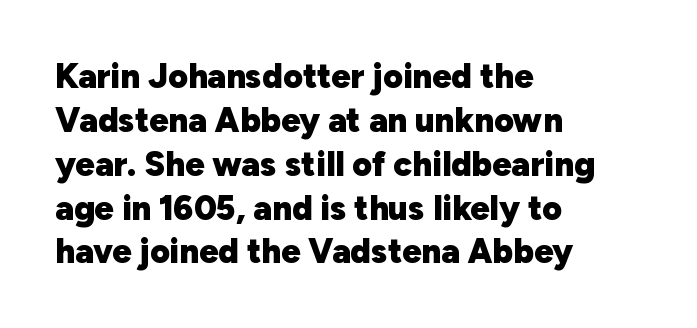
{"serif": "no", "italic": "no", "bold": "yes", "weight": "heavy", "width": "normal", "stroke_contrast": "low", "x_height": "medium", "monospaced": "no", "underline": "no", "align": "left", "line_spacing": "normal", "line_spacing_ratio": 1.29, "letter_spacing": "normal", "letter_spacing_em": 0.0, "glyph_px": 34}
